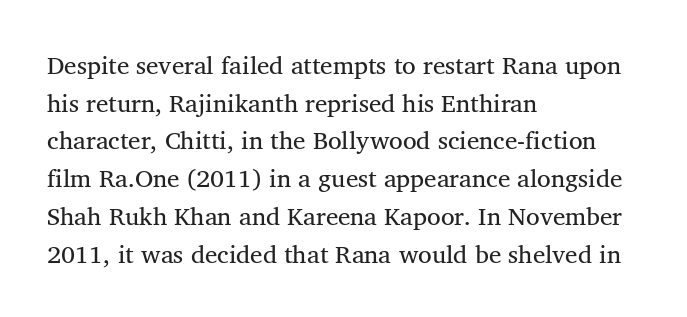
Q: Is the text bold? A: No.
Q: Is the text italic (slanted)? A: No, it is upright.
Q: Is the text underlined? A: No.
Q: How is the paragraph aligned? A: Left-aligned.
Q: Is the spacing between letters normal or unusually wide? A: Normal.
Q: Is the spacing between lines tight, normal or loose? A: Normal.
